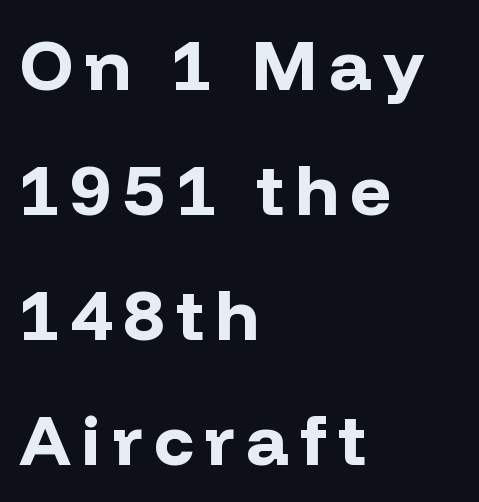
Q: Is the text bold? A: Yes.
Q: Is the text italic (slanted)? A: No, it is upright.
Q: Is the typeface a serif or a sans-serif typeface? A: Sans-serif.
Q: Is the text underlined? A: No.
Q: How is the paragraph aligned? A: Left-aligned.
Q: Width (condensed, normal, or wide)? A: Normal.
Q: Stroke contrast? A: Low.
Q: x-height? A: Medium.
Q: Monospaced? A: No.
